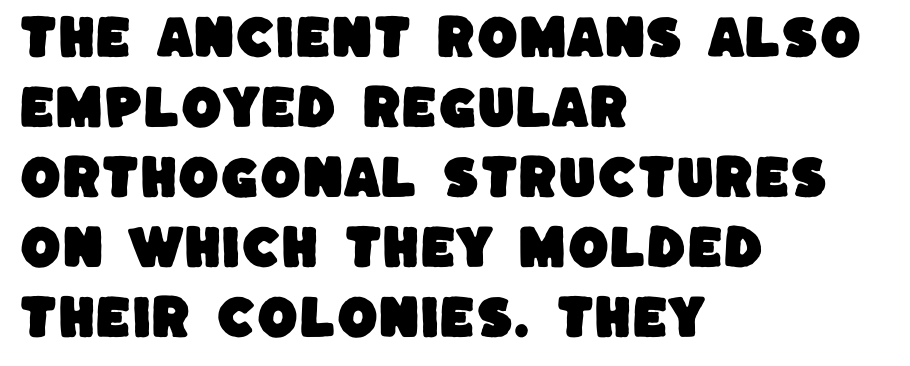
{"serif": "no", "width": "normal", "stroke_contrast": "low", "x_height": "large", "monospaced": "no", "underline": "no", "align": "left", "line_spacing": "normal", "line_spacing_ratio": 1.49, "letter_spacing": "normal", "letter_spacing_em": 0.0, "glyph_px": 47}
